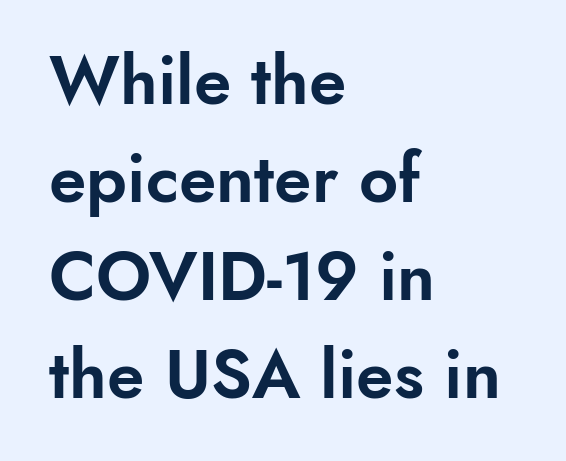
{"serif": "no", "italic": "no", "width": "normal", "stroke_contrast": "low", "x_height": "small", "monospaced": "no", "underline": "no", "align": "left", "line_spacing": "normal", "line_spacing_ratio": 1.44, "letter_spacing": "normal", "letter_spacing_em": 0.0, "glyph_px": 68}
